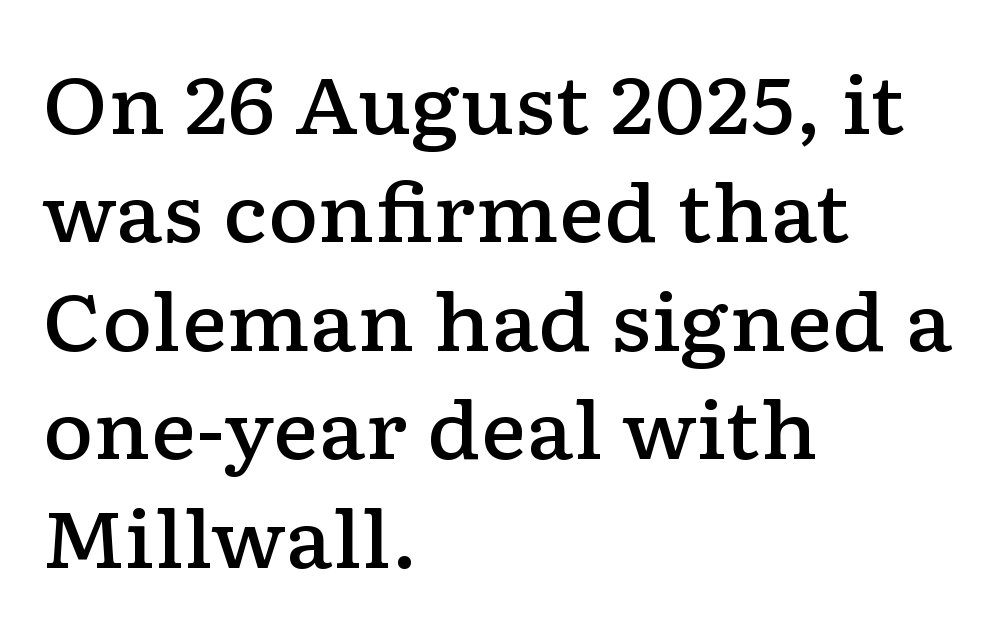
The rendering keeps characters at their native spacing. The foot of each line stays bare and open. The characters look somewhat weighty, a semibold short of true bold. Upright lettering throughout. Old-style or modern, the face here clearly has serifs.
